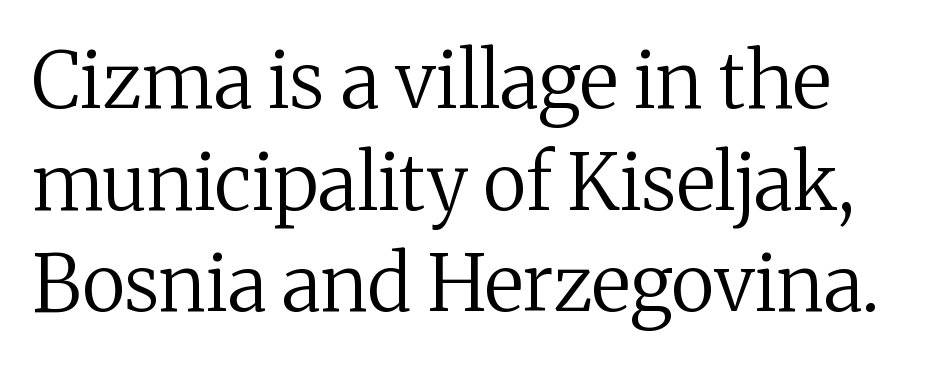
Q: Is the text bold? A: No.
Q: Is the text italic (slanted)? A: No, it is upright.
Q: Is the typeface a serif or a sans-serif typeface? A: Serif.
Q: Is the text underlined? A: No.
Q: Is the spacing between letters normal or unusually wide? A: Normal.
Q: Is the spacing between lines tight, normal or loose? A: Normal.
Q: Width (condensed, normal, or wide)? A: Normal.
Q: Stroke contrast? A: Medium.
Q: x-height? A: Medium.
Q: Monospaced? A: No.
